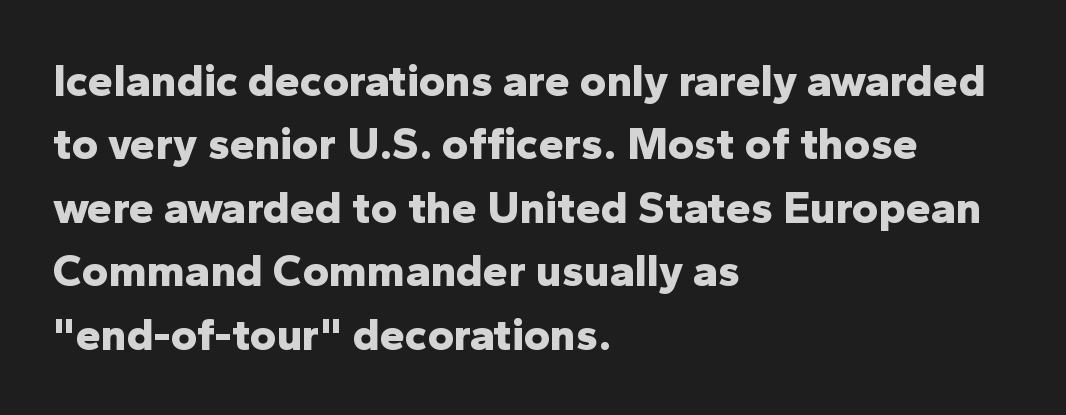
Q: Is the text bold? A: Yes.
Q: Is the text italic (slanted)? A: No, it is upright.
Q: Is the typeface a serif or a sans-serif typeface? A: Sans-serif.
Q: Is the text underlined? A: No.
Q: How is the paragraph aligned? A: Left-aligned.
Q: Is the spacing between letters normal or unusually wide? A: Normal.
Q: Is the spacing between lines tight, normal or loose? A: Normal.
Q: Width (condensed, normal, or wide)? A: Normal.
Q: Stroke contrast? A: Low.
Q: x-height? A: Medium.
Q: Monospaced? A: No.
